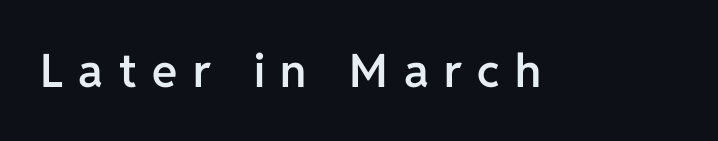
The image shows 46 px semibold sans-serif type, upright; set unusually wide letter spacing (+0.34 em), not underlined; low stroke contrast and a medium x-height.
